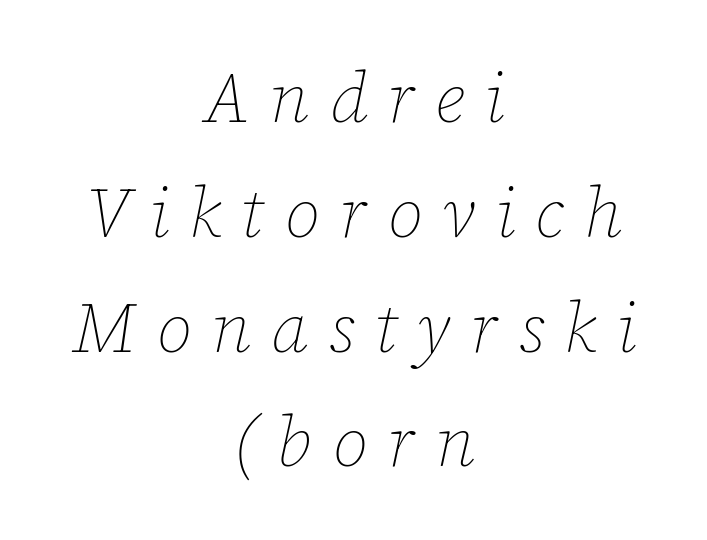
Q: Is the text bold? A: No.
Q: Is the text italic (slanted)? A: Yes, it leans right by about 12 degrees.
Q: Is the text underlined? A: No.
Q: How is the paragraph aligned? A: Centered.
Q: Is the spacing between letters normal or unusually wide? A: Unusually wide.
Q: Is the spacing between lines tight, normal or loose? A: Normal.
Q: Width (condensed, normal, or wide)? A: Normal.
Q: Stroke contrast? A: Low.
Q: x-height? A: Medium.
Q: Monospaced? A: No.
